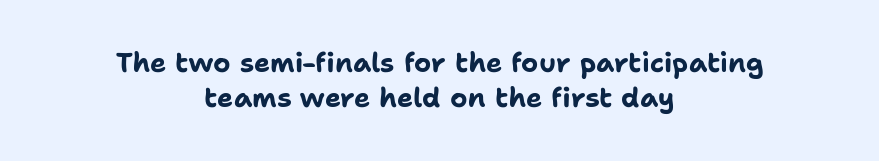
The image shows 27 px bold type, upright; set centered, normal line spacing (1.3x), normal letter spacing, not underlined.
